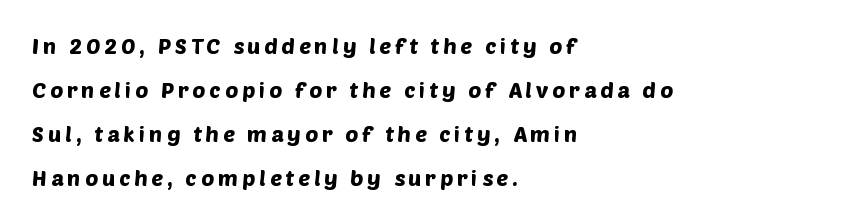
The image shows 22 px text type; set left-aligned, loose line spacing (2.0x), not underlined.
